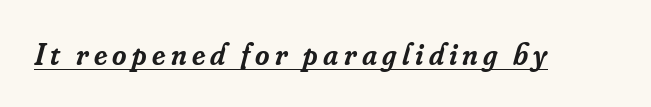
{"serif": "yes", "italic": "yes", "lean": "right", "slant_degrees": 16, "bold": "semi", "weight": "semibold", "width": "normal", "stroke_contrast": "low", "x_height": "small", "monospaced": "no", "underline": "yes", "glyph_px": 31}
